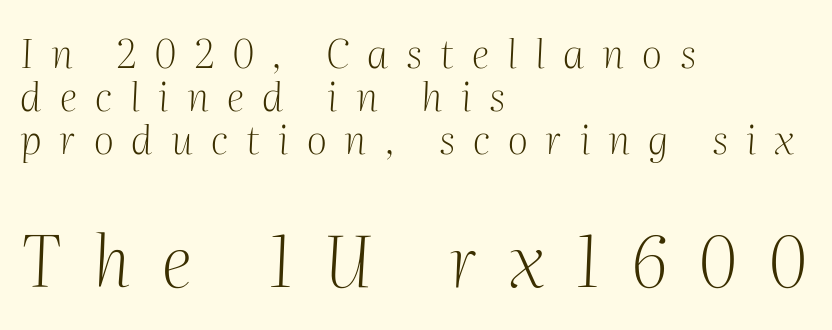
A typesetter would call this proportional, since set widths differ per character. Each row of text sits above clean, open space. All the whitespace from short lines collects on the right. Quick note: interline space is minimal. Whoever set this made the second block the dominant, larger element. Posture: slanted.
